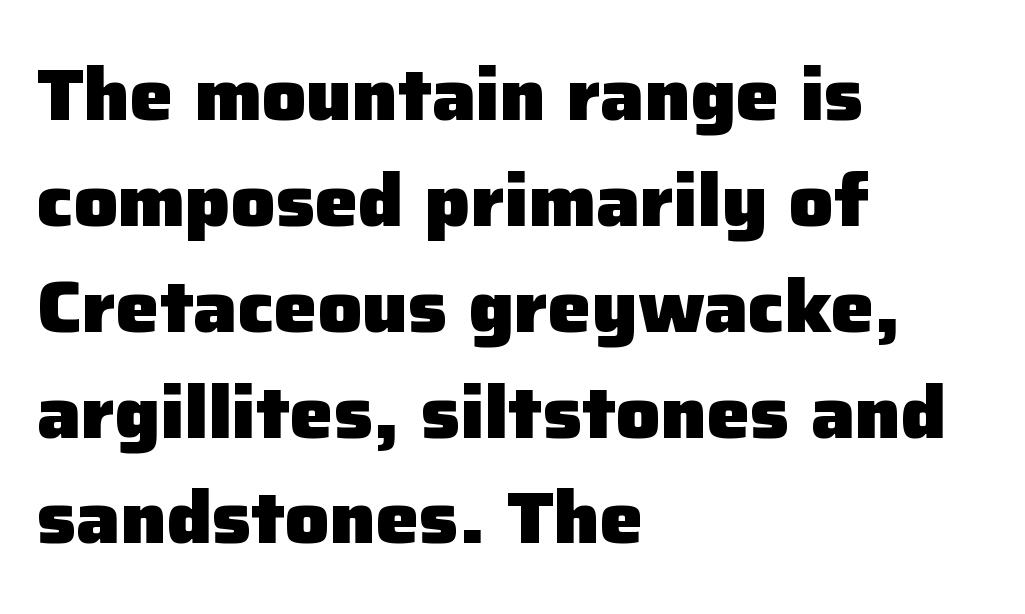
The image shows 73 px heavy sans-serif type, upright; set left-aligned, normal line spacing (1.45x), normal letter spacing, not underlined; low stroke contrast and a medium x-height.
